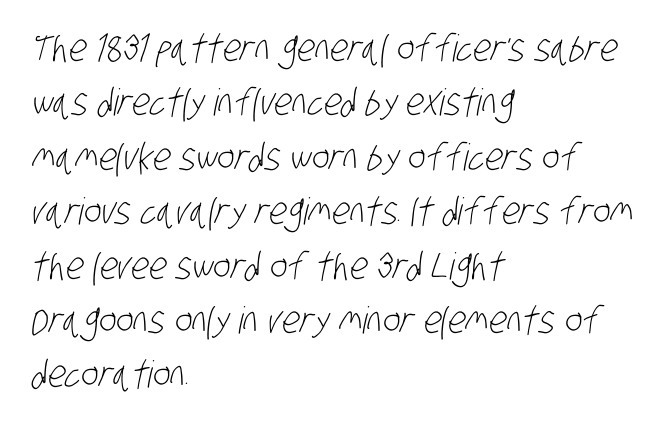
The image shows 37 px light, condensed sans-serif type; set left-aligned, normal line spacing (1.47x), normal letter spacing, not underlined; low stroke contrast and a large x-height.
